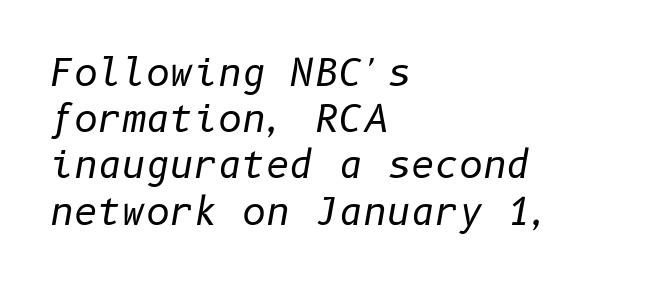
Type without underlining. The face looks like a standard text weight, possibly lighter. Whoever set this chose a conventional vertical rhythm. Line beginnings align vertically; line endings do not.
